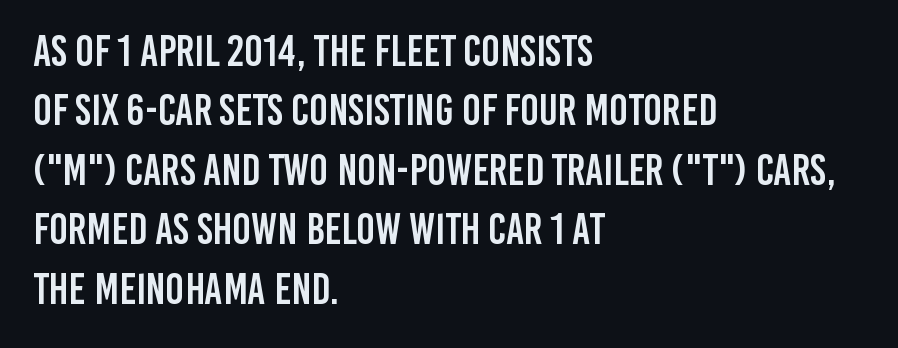
The image shows 44 px condensed sans-serif type, upright; set left-aligned, normal line spacing (1.35x), normal letter spacing, not underlined; low stroke contrast and a large x-height.
